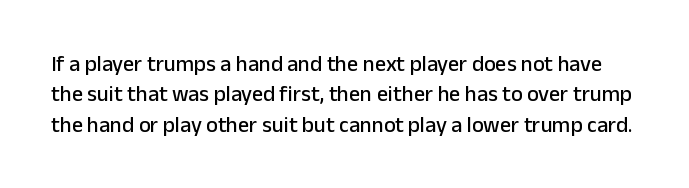
The image shows 22 px text type, upright; set normal line spacing (1.38x), normal letter spacing, not underlined.
